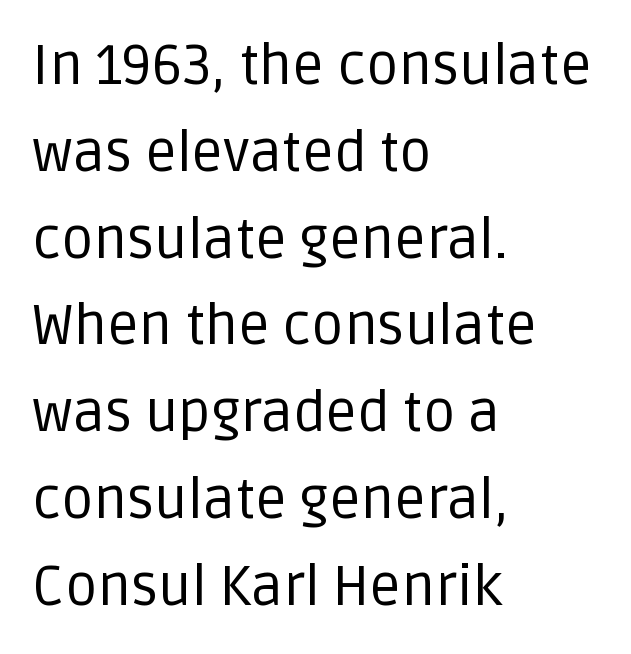
Standard letterfit; no display-style spreading of the glyphs. To sum up the face: it is a sans, with no serifs. Horizontally, the lines are justified to the leading edge only. Baseline-to-baseline distance is the conventional proportion of letter height. The lettering stays uniformly vertical, giving the passage a roman look.
